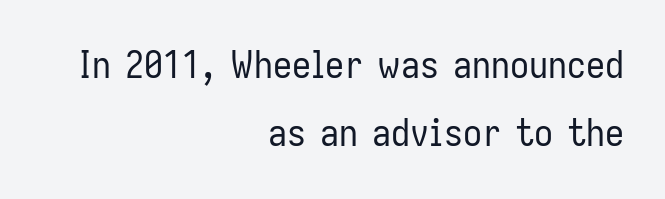
Q: Is the text bold? A: No.
Q: Is the text italic (slanted)? A: No, it is upright.
Q: Is the typeface a serif or a sans-serif typeface? A: Sans-serif.
Q: Is the text underlined? A: No.
Q: How is the paragraph aligned? A: Right-aligned.
Q: Is the spacing between letters normal or unusually wide? A: Normal.
Q: Width (condensed, normal, or wide)? A: Condensed.
Q: Stroke contrast? A: Low.
Q: x-height? A: Medium.
Q: Monospaced? A: No.
